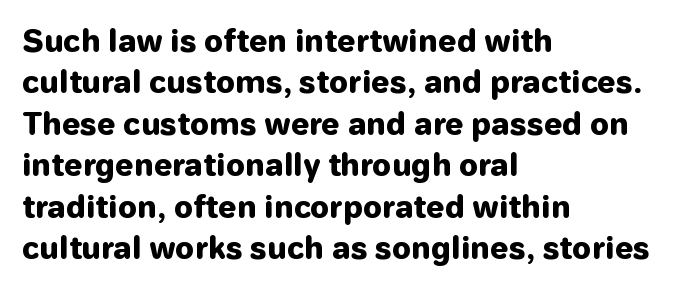
The image shows 30 px heavy sans-serif type, upright; set left-aligned, normal line spacing (1.38x), normal letter spacing, not underlined; low stroke contrast and a medium x-height.
